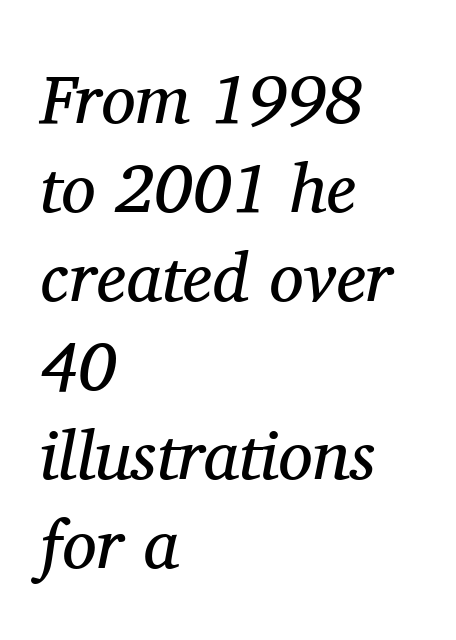
{"serif": "yes", "italic": "yes", "lean": "right", "slant_degrees": 11, "bold": "no", "weight": "regular", "width": "normal", "stroke_contrast": "medium", "x_height": "medium", "monospaced": "no", "underline": "no", "align": "left", "line_spacing": "normal", "line_spacing_ratio": 1.29, "letter_spacing": "normal", "letter_spacing_em": 0.0, "glyph_px": 69}
